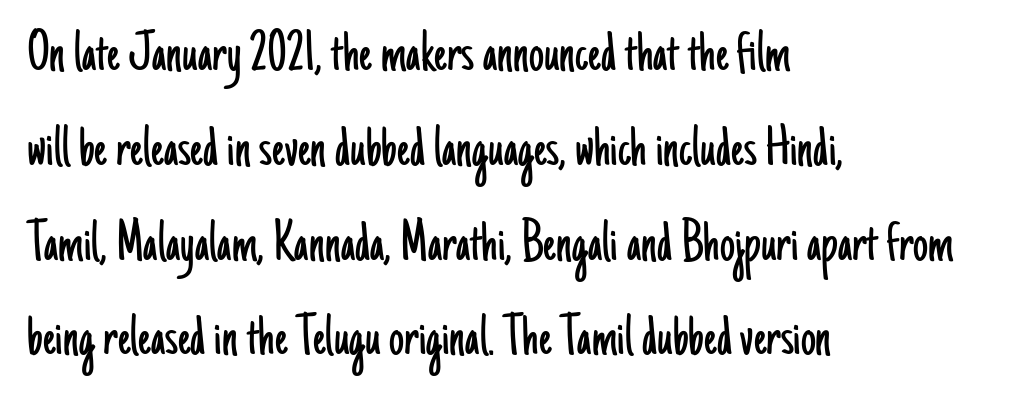
Q: Is the text bold? A: No.
Q: Is the text italic (slanted)? A: No, it is upright.
Q: Is the typeface a serif or a sans-serif typeface? A: Sans-serif.
Q: Is the text underlined? A: No.
Q: How is the paragraph aligned? A: Left-aligned.
Q: Is the spacing between letters normal or unusually wide? A: Normal.
Q: Is the spacing between lines tight, normal or loose? A: Normal.
Q: Width (condensed, normal, or wide)? A: Condensed.
Q: Stroke contrast? A: Low.
Q: x-height? A: Small.
Q: Monospaced? A: No.
